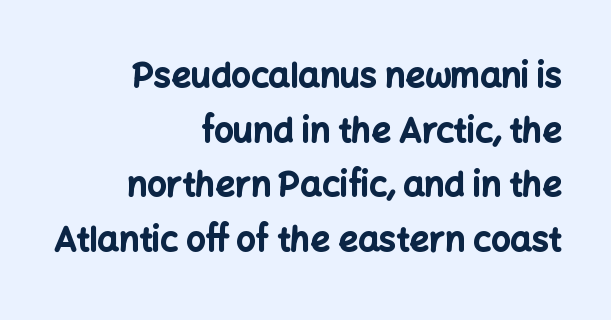
One-word summary of the alignment: right. Rows of type keep a routine distance in the vertical direction. Varying glyph widths throughout — classic text-font behaviour. Thick stems and heavy bowls — unmistakably bold.
